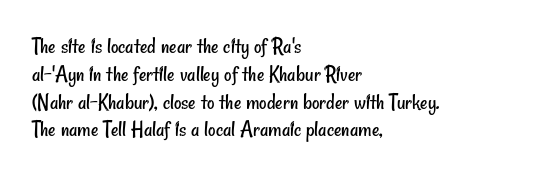
The image shows 23 px text type; set left-aligned, line spacing 1.21x, normal letter spacing, not underlined.
